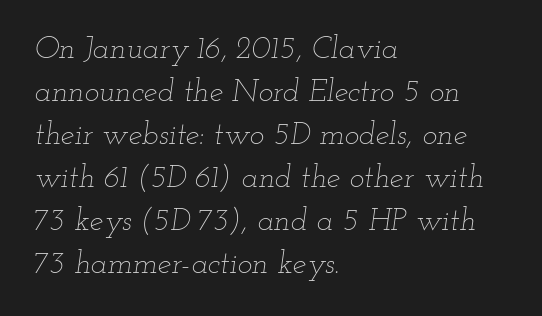
The image shows 31 px thin, wide type, italic (leaning right); set left-aligned, normal line spacing (1.39x), normal letter spacing, not underlined; low stroke contrast and a small x-height.
